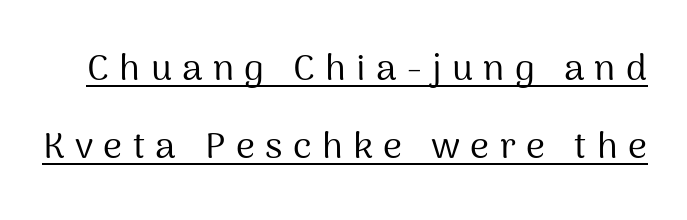
Q: Is the text bold? A: No.
Q: Is the text italic (slanted)? A: No, it is upright.
Q: Is the typeface a serif or a sans-serif typeface? A: Sans-serif.
Q: Is the text underlined? A: Yes.
Q: Is the spacing between letters normal or unusually wide? A: Unusually wide.
Q: Is the spacing between lines tight, normal or loose? A: Loose.
Q: Width (condensed, normal, or wide)? A: Normal.
Q: Stroke contrast? A: Medium.
Q: x-height? A: Medium.
Q: Monospaced? A: No.
